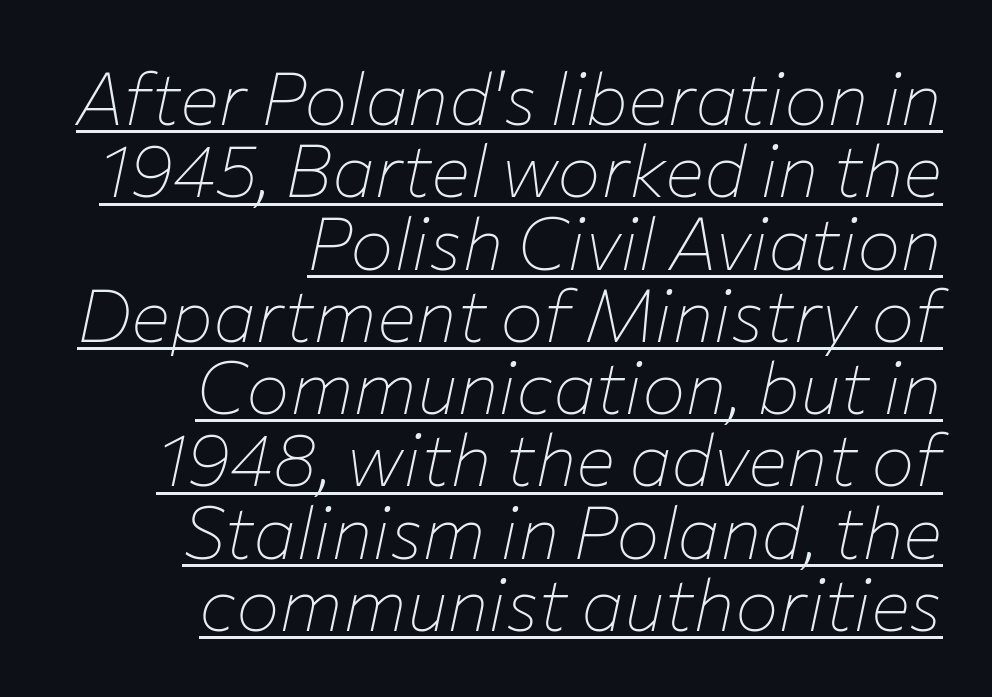
Q: Is the text bold? A: No.
Q: Is the text italic (slanted)? A: Yes, it leans right by about 12 degrees.
Q: Is the text underlined? A: Yes.
Q: How is the paragraph aligned? A: Right-aligned.
Q: Is the spacing between letters normal or unusually wide? A: Normal.
Q: Is the spacing between lines tight, normal or loose? A: Tight.
Q: Width (condensed, normal, or wide)? A: Normal.
Q: Stroke contrast? A: Low.
Q: x-height? A: Medium.
Q: Monospaced? A: No.
